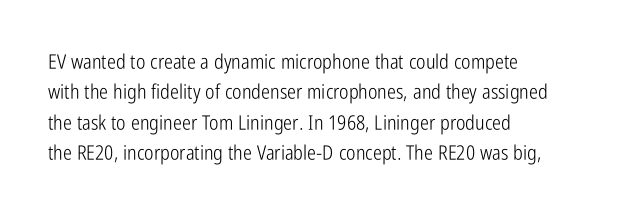
The typesetting does not lean heavy: it is not bold. Words appear dense and cohesive because spacing is normal. Every character sits straight up, as roman type does. What's the leading like? Ordinary, nothing unusual. Glance below the letters and you will spot only blank space.
